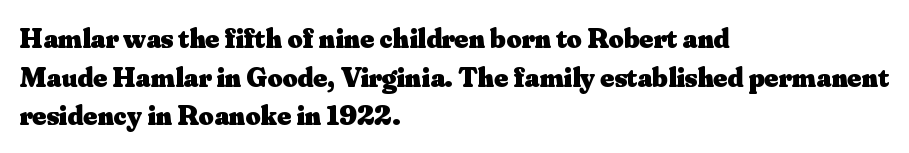
Q: Is the text bold? A: Yes.
Q: Is the text italic (slanted)? A: No, it is upright.
Q: Is the typeface a serif or a sans-serif typeface? A: Serif.
Q: Is the text underlined? A: No.
Q: How is the paragraph aligned? A: Left-aligned.
Q: Is the spacing between letters normal or unusually wide? A: Normal.
Q: Is the spacing between lines tight, normal or loose? A: Normal.
Q: Width (condensed, normal, or wide)? A: Normal.
Q: Stroke contrast? A: Medium.
Q: x-height? A: Small.
Q: Monospaced? A: No.
